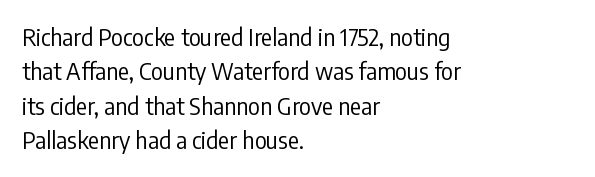
The vertical gap from one line to the next is medium. These lines were composed using upright roman letters. Horizontal alignment here is leftward, the default for most running prose. The gaps between neighbouring characters are ordinary and unremarkable. Weight: regular or lighter.
